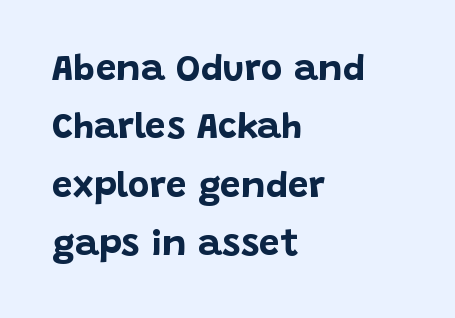
Q: Is the text bold? A: Yes.
Q: Is the text italic (slanted)? A: No, it is upright.
Q: Is the typeface a serif or a sans-serif typeface? A: Sans-serif.
Q: Is the text underlined? A: No.
Q: How is the paragraph aligned? A: Left-aligned.
Q: Is the spacing between letters normal or unusually wide? A: Normal.
Q: Is the spacing between lines tight, normal or loose? A: Normal.
Q: Width (condensed, normal, or wide)? A: Normal.
Q: Stroke contrast? A: Low.
Q: x-height? A: Large.
Q: Monospaced? A: No.
